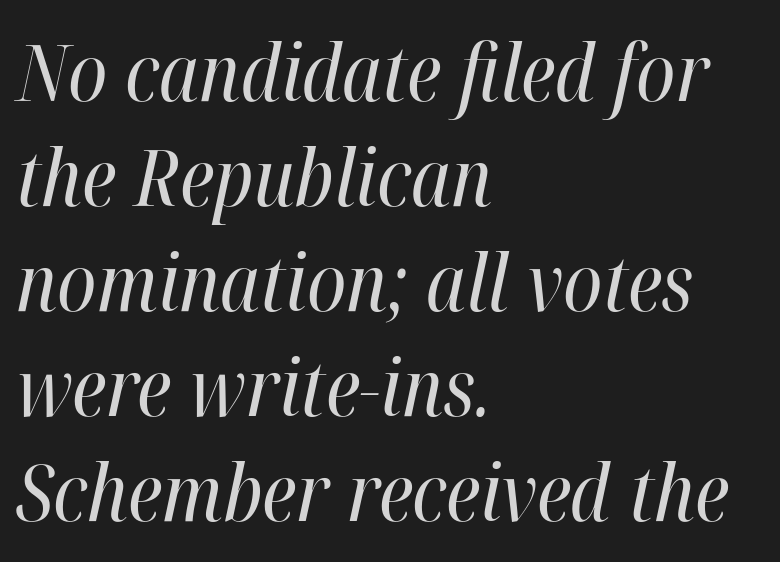
Nothing heavy about these letters — not bold at all. Has an underline been added? It has not. Summary of vertical rhythm: regular, with standard interline spacing. The letters advance in unequal steps, a hallmark of proportional type. The specimen reads as italic at a glance.
